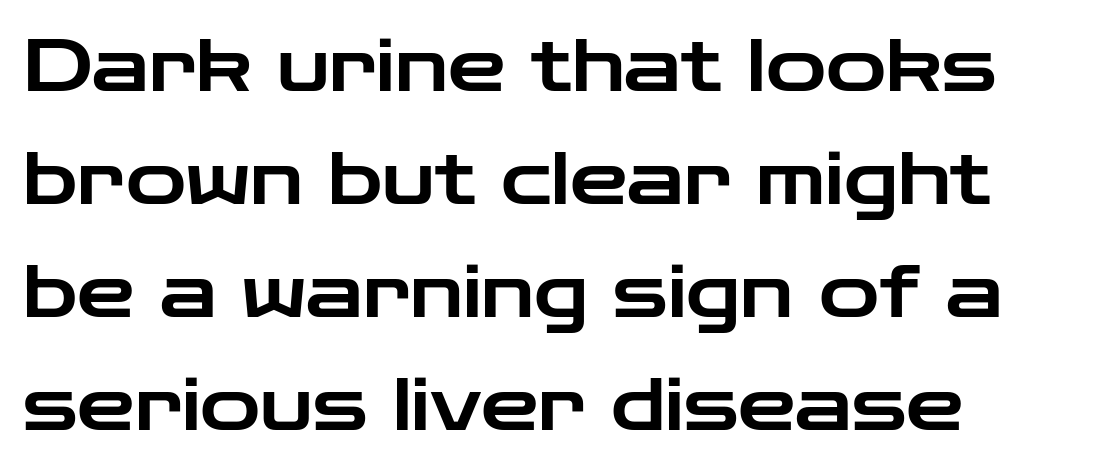
The image shows 73 px wide sans-serif type, upright; set left-aligned, normal line spacing (1.55x), normal letter spacing, not underlined; low stroke contrast and a medium x-height.
